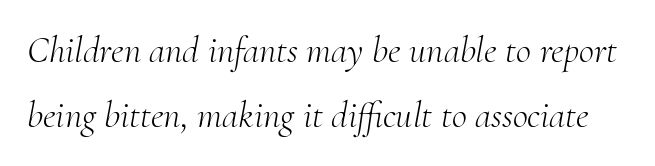
Q: Is the text bold? A: No.
Q: Is the text italic (slanted)? A: Yes, it leans right by about 10 degrees.
Q: Is the typeface a serif or a sans-serif typeface? A: Serif.
Q: Is the text underlined? A: No.
Q: Is the spacing between letters normal or unusually wide? A: Normal.
Q: Width (condensed, normal, or wide)? A: Normal.
Q: Stroke contrast? A: Medium.
Q: x-height? A: Small.
Q: Monospaced? A: No.
